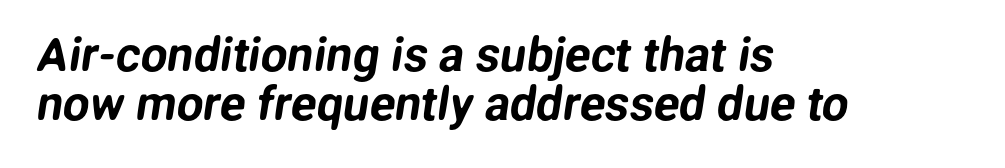
{"serif": "no", "width": "normal", "stroke_contrast": "low", "x_height": "medium", "monospaced": "no", "underline": "no", "align": "left", "line_spacing": "tight", "line_spacing_ratio": 1.05, "letter_spacing": "normal", "letter_spacing_em": 0.0, "glyph_px": 47}
